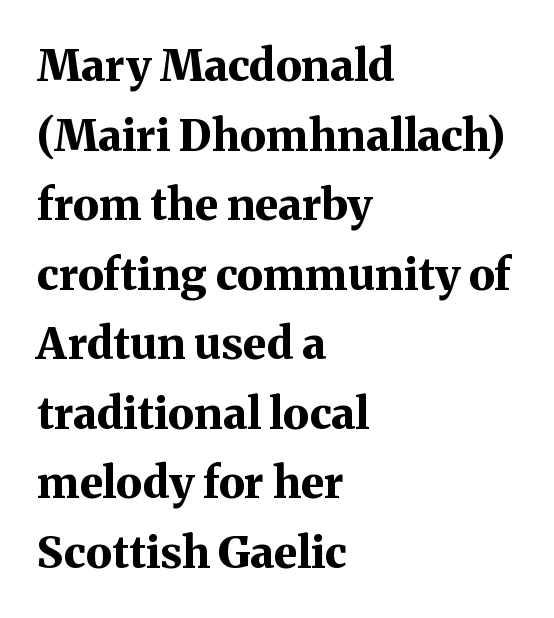
{"serif": "yes", "italic": "no", "bold": "yes", "weight": "bold", "width": "normal", "stroke_contrast": "medium", "x_height": "medium", "monospaced": "no", "underline": "no", "align": "left", "line_spacing": "normal", "line_spacing_ratio": 1.58, "letter_spacing": "normal", "letter_spacing_em": 0.0, "glyph_px": 44}
